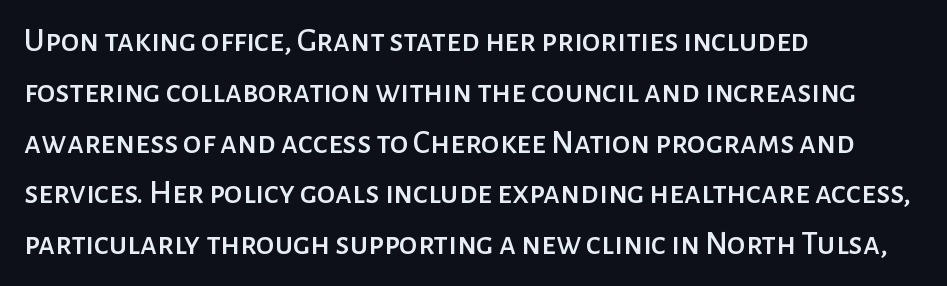
{"serif": "no", "italic": "no", "width": "normal", "stroke_contrast": "low", "x_height": "medium", "monospaced": "no", "underline": "no", "align": "left", "line_spacing": "normal", "line_spacing_ratio": 1.54, "letter_spacing": "normal", "letter_spacing_em": 0.0, "glyph_px": 33}
